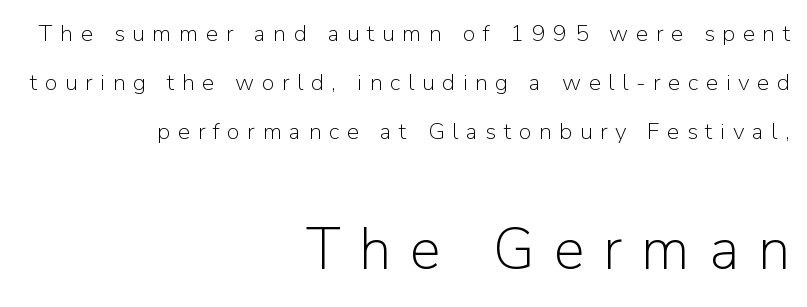
The letters stand upright; this is a roman face. Right-aligned paragraph, ragged on the left. Is this a fixed-width face? No — the glyphs have proportional, varying widths. The area under the type is left untouched.
